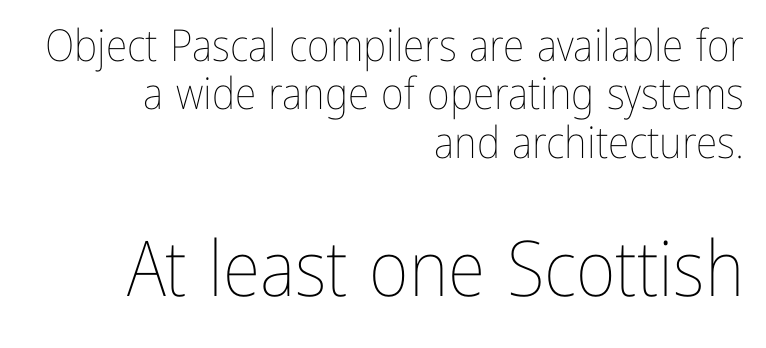
{"italic": "no", "bold": "no", "weight": "thin", "width": "condensed", "stroke_contrast": "low", "x_height": "medium", "monospaced": "no", "underline": "no", "align": "right", "line_spacing": "tight", "line_spacing_ratio": 1.1, "letter_spacing": "normal", "letter_spacing_em": 0.0, "larger_block": "second", "size_ratio": 1.75, "glyph_px": 77}
